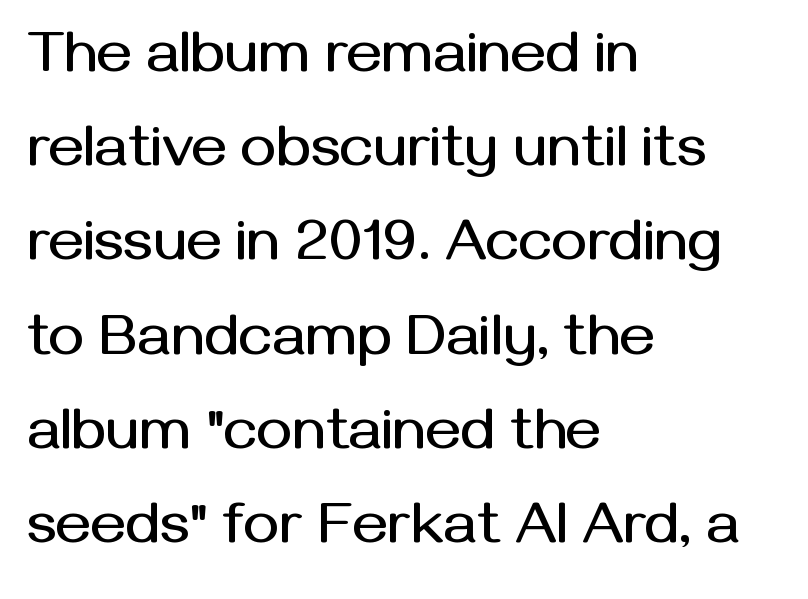
Q: Is the text italic (slanted)? A: No, it is upright.
Q: Is the typeface a serif or a sans-serif typeface? A: Sans-serif.
Q: Is the text underlined? A: No.
Q: How is the paragraph aligned? A: Left-aligned.
Q: Is the spacing between letters normal or unusually wide? A: Normal.
Q: Is the spacing between lines tight, normal or loose? A: Normal.
Q: Width (condensed, normal, or wide)? A: Normal.
Q: Stroke contrast? A: Medium.
Q: x-height? A: Medium.
Q: Monospaced? A: No.
